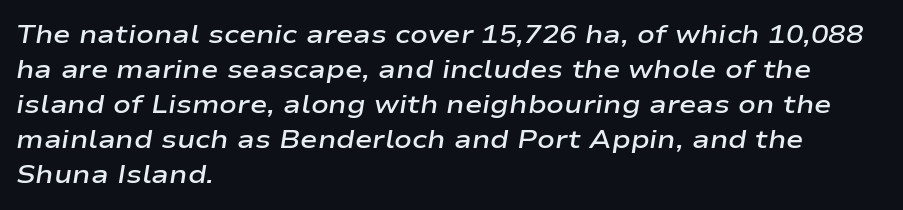
The gaps between neighbouring characters are ordinary and unremarkable. A normal amount of white space separates one row of letters from the next. Check the space under the baseline: it is left empty. In terms of weight, the rendering is demibold, just under bold. Every character sits at an angle, as italics do. Reading down the block, your eye returns to a fixed left position each line.
